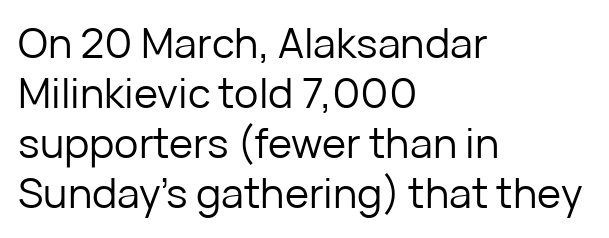
Q: Is the text bold? A: No.
Q: Is the text italic (slanted)? A: No, it is upright.
Q: Is the typeface a serif or a sans-serif typeface? A: Sans-serif.
Q: Is the text underlined? A: No.
Q: How is the paragraph aligned? A: Left-aligned.
Q: Is the spacing between letters normal or unusually wide? A: Normal.
Q: Width (condensed, normal, or wide)? A: Normal.
Q: Stroke contrast? A: Low.
Q: x-height? A: Medium.
Q: Monospaced? A: No.
